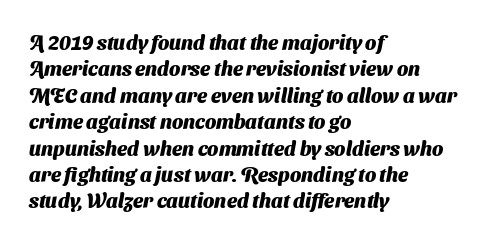
{"bold": "yes", "underline": "no", "align": "left", "line_spacing": "normal", "line_spacing_ratio": 1.32, "letter_spacing": "normal", "letter_spacing_em": 0.0, "glyph_px": 20}
